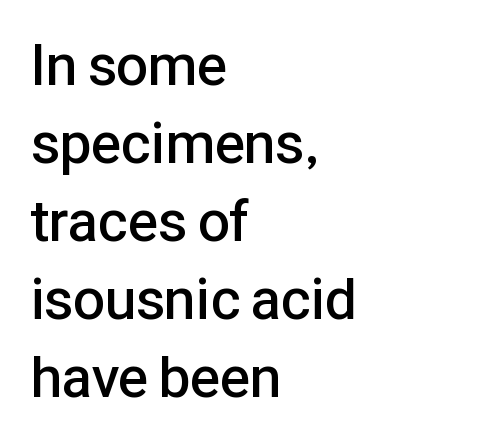
Q: Is the text bold? A: Semi-bold.
Q: Is the text italic (slanted)? A: No, it is upright.
Q: Is the typeface a serif or a sans-serif typeface? A: Sans-serif.
Q: Is the text underlined? A: No.
Q: How is the paragraph aligned? A: Left-aligned.
Q: Is the spacing between letters normal or unusually wide? A: Normal.
Q: Is the spacing between lines tight, normal or loose? A: Normal.
Q: Width (condensed, normal, or wide)? A: Normal.
Q: Stroke contrast? A: Low.
Q: x-height? A: Medium.
Q: Monospaced? A: No.
